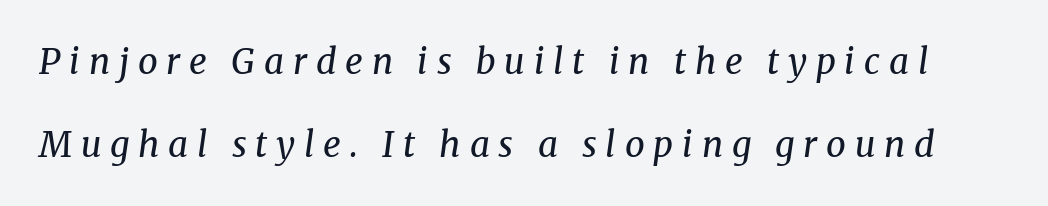
{"serif": "yes", "italic": "yes", "lean": "right", "slant_degrees": 8, "bold": "no", "weight": "regular", "width": "normal", "stroke_contrast": "medium", "x_height": "medium", "monospaced": "no", "underline": "no", "line_spacing": "loose", "line_spacing_ratio": 2.37, "letter_spacing": "wide", "letter_spacing_em": 0.25, "glyph_px": 35}
